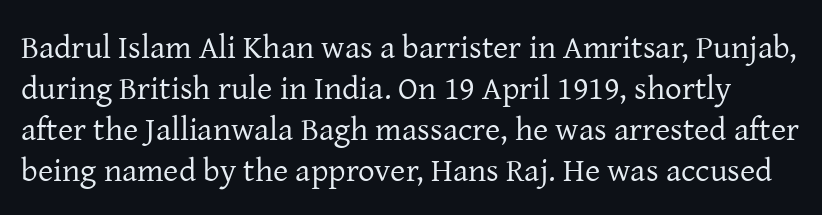
The image shows 33 px regular-weight serif type, upright; set line spacing 1.24x, normal letter spacing, not underlined; low stroke contrast and a medium x-height.
